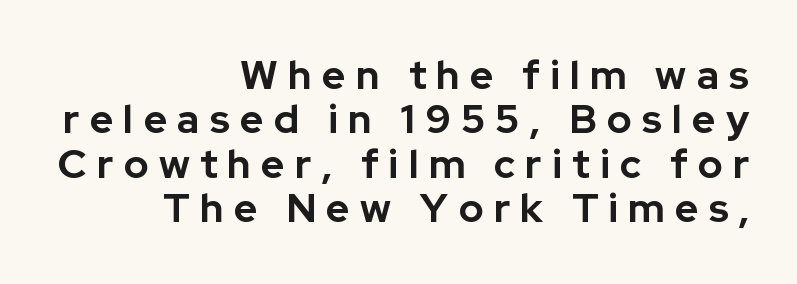
The image shows 40 px bold sans-serif type, upright; set right-aligned, tight line spacing (1.11x), unusually wide letter spacing (+0.26 em), not underlined; low stroke contrast and a medium x-height.
